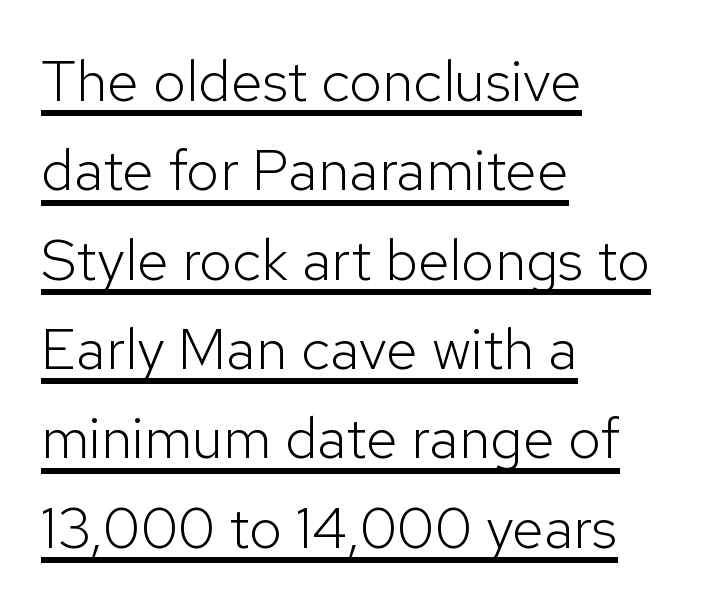
Q: Is the text bold? A: No.
Q: Is the text italic (slanted)? A: No, it is upright.
Q: Is the typeface a serif or a sans-serif typeface? A: Sans-serif.
Q: Is the text underlined? A: Yes.
Q: How is the paragraph aligned? A: Left-aligned.
Q: Is the spacing between letters normal or unusually wide? A: Normal.
Q: Is the spacing between lines tight, normal or loose? A: Normal.
Q: Width (condensed, normal, or wide)? A: Normal.
Q: Stroke contrast? A: Low.
Q: x-height? A: Medium.
Q: Monospaced? A: No.
